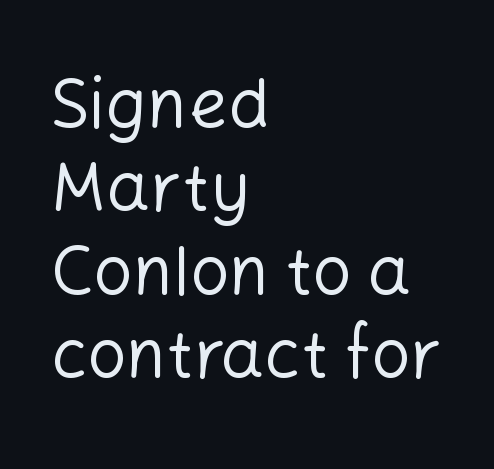
Q: Is the text bold? A: No.
Q: Is the text italic (slanted)? A: No, it is upright.
Q: Is the typeface a serif or a sans-serif typeface? A: Sans-serif.
Q: Is the text underlined? A: No.
Q: How is the paragraph aligned? A: Left-aligned.
Q: Is the spacing between letters normal or unusually wide? A: Normal.
Q: Width (condensed, normal, or wide)? A: Normal.
Q: Stroke contrast? A: Low.
Q: x-height? A: Medium.
Q: Monospaced? A: No.
